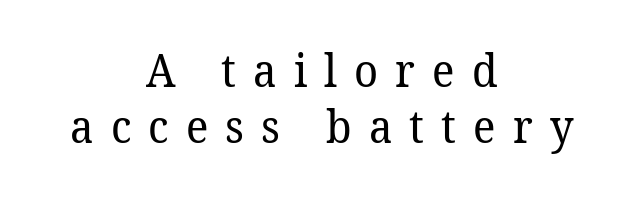
You could only call the tracking loose — the letters float apart. The letters advance in unequal steps, a hallmark of proportional type. The lines are quadded center. Type style note: has serifs. The letters look calm and open, with moderate or lighter stems.
